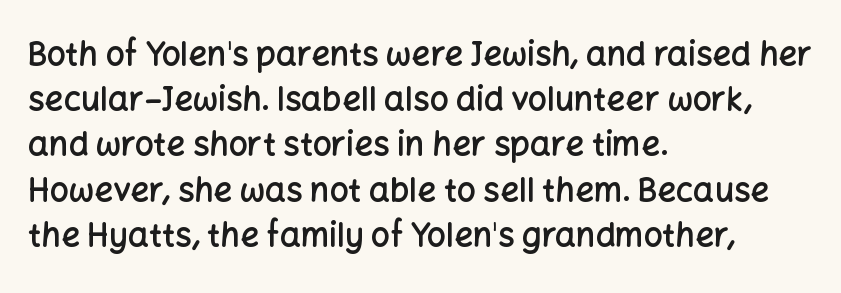
The image shows 33 px semibold sans-serif type, upright; set left-aligned, normal line spacing (1.37x), normal letter spacing, not underlined; low stroke contrast and a medium x-height.
